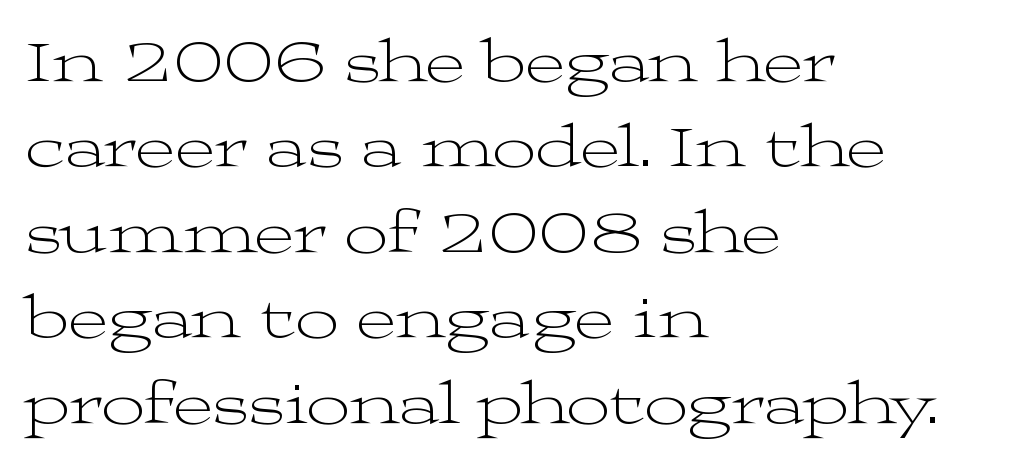
The image shows 61 px light, wide serif type, upright; set left-aligned, normal line spacing (1.4x), normal letter spacing, not underlined; medium stroke contrast and a medium x-height.
